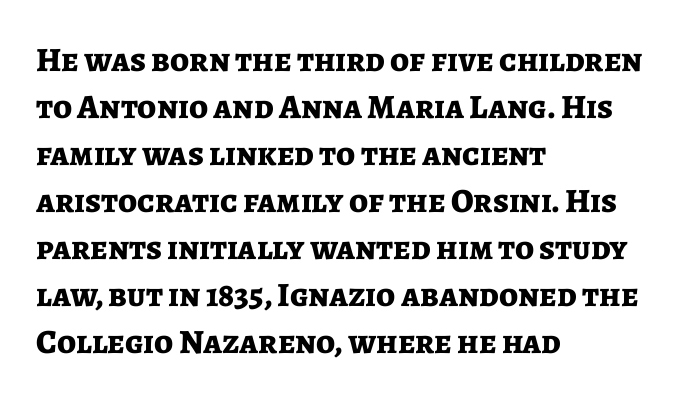
Q: Is the text bold? A: Yes.
Q: Is the text italic (slanted)? A: No, it is upright.
Q: Is the typeface a serif or a sans-serif typeface? A: Sans-serif.
Q: Is the text underlined? A: No.
Q: How is the paragraph aligned? A: Left-aligned.
Q: Is the spacing between letters normal or unusually wide? A: Normal.
Q: Is the spacing between lines tight, normal or loose? A: Normal.
Q: Width (condensed, normal, or wide)? A: Normal.
Q: Stroke contrast? A: Low.
Q: x-height? A: Medium.
Q: Monospaced? A: No.
